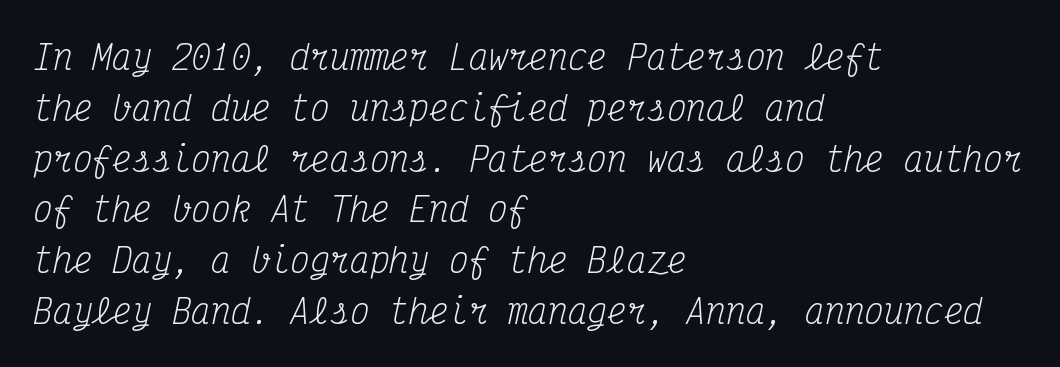
The image shows 33 px regular-weight, condensed serif type, italic (leaning right), monospaced; set left-aligned, normal line spacing (1.54x), normal letter spacing, not underlined; medium stroke contrast and a medium x-height.
